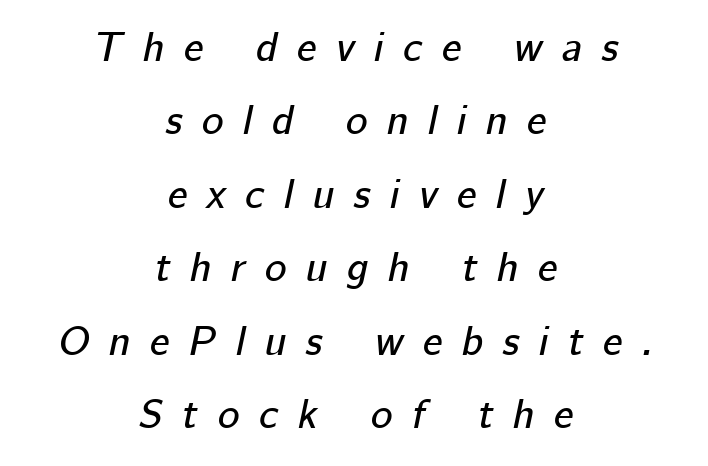
The image shows 41 px text type, italic (leaning right); set centered, line spacing 1.79x, unusually wide letter spacing (+0.48 em), not underlined; low stroke contrast and a medium x-height.
